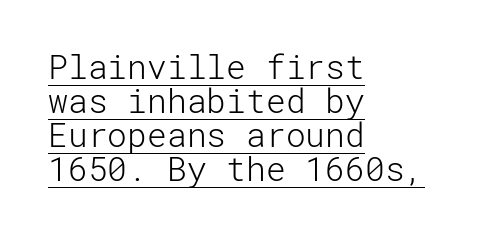
Q: Is the text bold? A: No.
Q: Is the text italic (slanted)? A: No, it is upright.
Q: Is the typeface a serif or a sans-serif typeface? A: Sans-serif.
Q: Is the text underlined? A: Yes.
Q: How is the paragraph aligned? A: Left-aligned.
Q: Is the spacing between letters normal or unusually wide? A: Normal.
Q: Is the spacing between lines tight, normal or loose? A: Tight.
Q: Width (condensed, normal, or wide)? A: Normal.
Q: Stroke contrast? A: Low.
Q: x-height? A: Medium.
